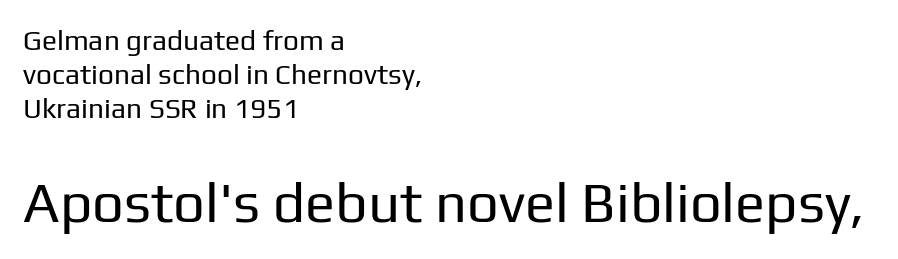
{"serif": "no", "italic": "no", "bold": "no", "weight": "regular", "width": "normal", "stroke_contrast": "low", "x_height": "medium", "monospaced": "no", "underline": "no", "align": "left", "line_spacing_ratio": 1.21, "letter_spacing": "normal", "letter_spacing_em": 0.0, "larger_block": "second", "size_ratio": 2.0, "glyph_px": 56}
